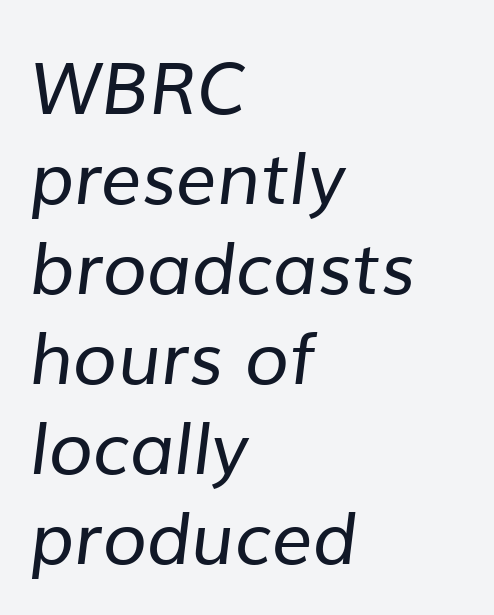
The image shows 72 px regular-weight sans-serif type; set left-aligned, normal line spacing (1.25x), normal letter spacing, not underlined; low stroke contrast and a medium x-height.
